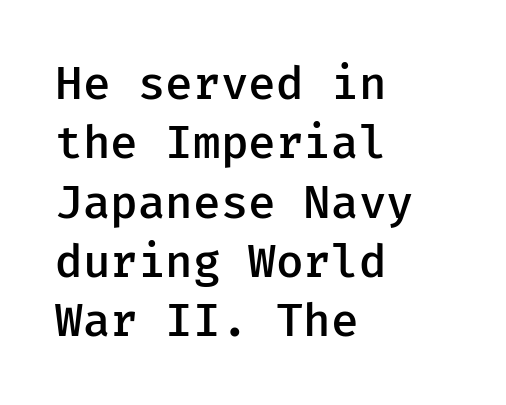
The image shows 46 px semibold sans-serif type, upright; set left-aligned, normal line spacing (1.29x), normal letter spacing, not underlined; low stroke contrast and a medium x-height.
